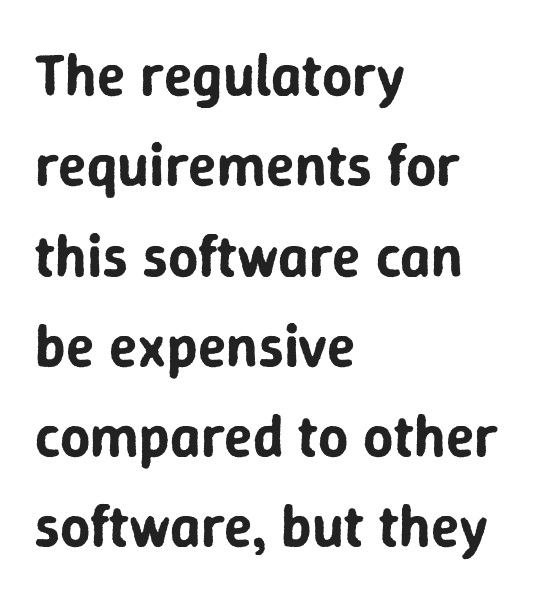
{"serif": "no", "italic": "no", "width": "normal", "stroke_contrast": "low", "x_height": "medium", "monospaced": "no", "underline": "no", "align": "left", "line_spacing": "normal", "line_spacing_ratio": 1.53, "letter_spacing": "normal", "letter_spacing_em": 0.0, "glyph_px": 59}
